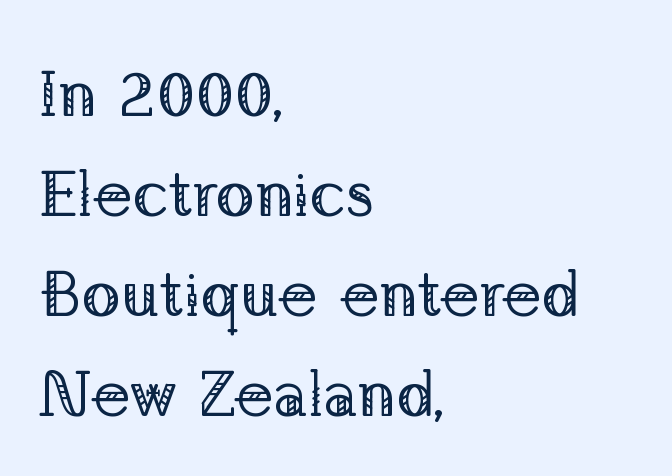
Successive baselines arrive at the customary interval. Standard letterfit; no display-style spreading of the glyphs. Rule under the text: the space is simply empty. Notice how the stems are strictly vertical — no italics here. The passage shown is typed in a proportional face where columns would drift. The face used here is seriffed, in the tradition of book romans.
